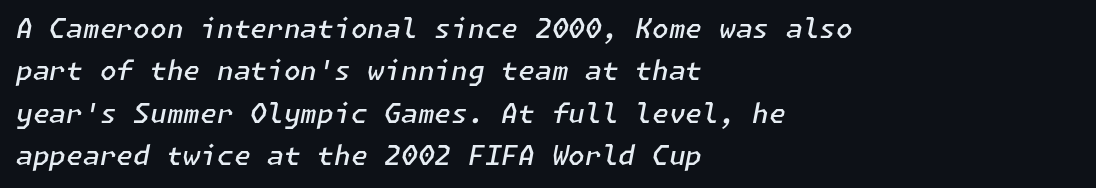
The image shows 27 px text type, italic (leaning right); set left-aligned, normal line spacing (1.57x), normal letter spacing, not underlined.
